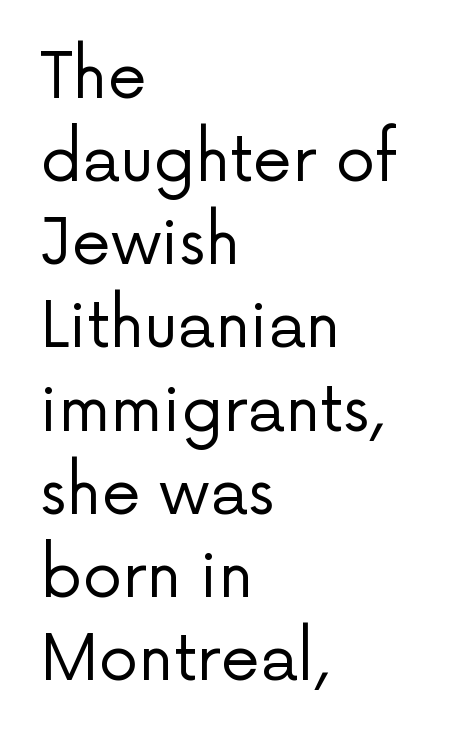
The image shows 63 px regular-weight sans-serif type, upright; set left-aligned, normal line spacing (1.32x), normal letter spacing, not underlined; low stroke contrast and a medium x-height.
